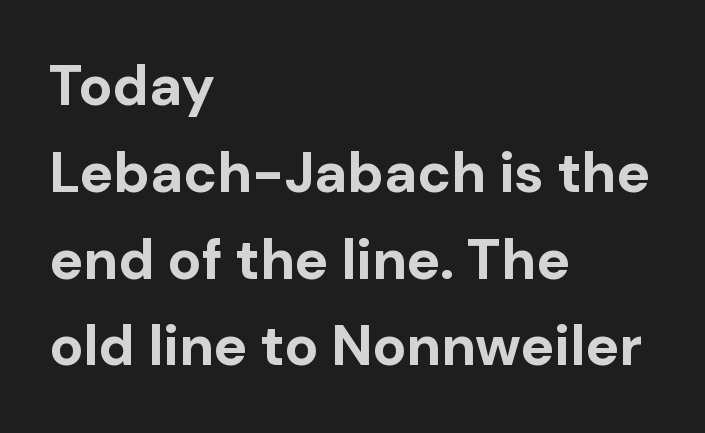
{"serif": "no", "italic": "no", "bold": "yes", "weight": "bold", "width": "normal", "stroke_contrast": "low", "x_height": "medium", "monospaced": "no", "underline": "no", "align": "left", "line_spacing": "normal", "line_spacing_ratio": 1.55, "letter_spacing": "normal", "letter_spacing_em": 0.0, "glyph_px": 56}
